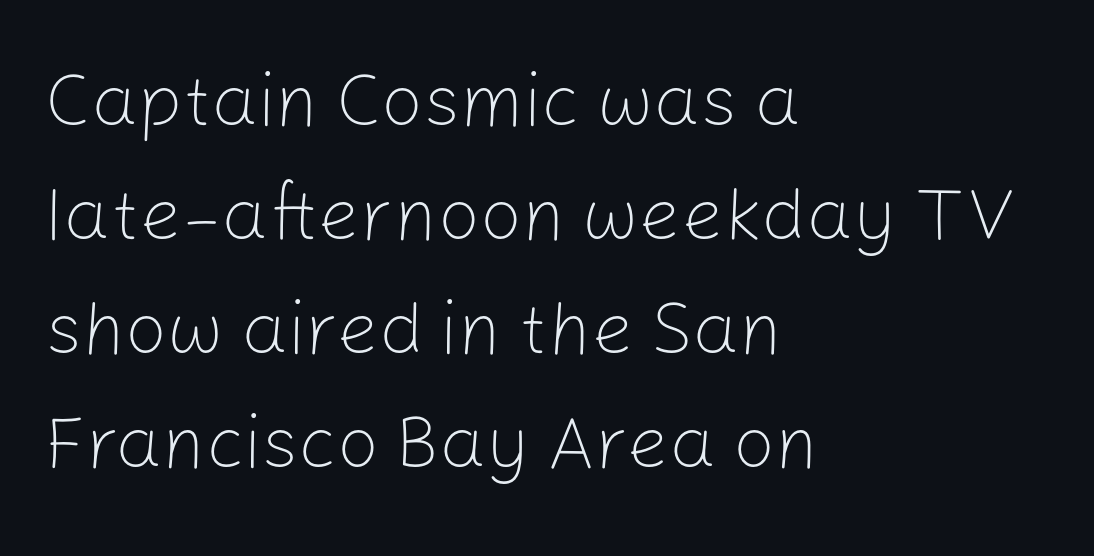
{"serif": "no", "italic": "no", "bold": "no", "weight": "light", "width": "normal", "stroke_contrast": "low", "x_height": "medium", "monospaced": "no", "underline": "no", "align": "left", "line_spacing": "normal", "line_spacing_ratio": 1.54, "letter_spacing": "normal", "letter_spacing_em": 0.0, "glyph_px": 74}
